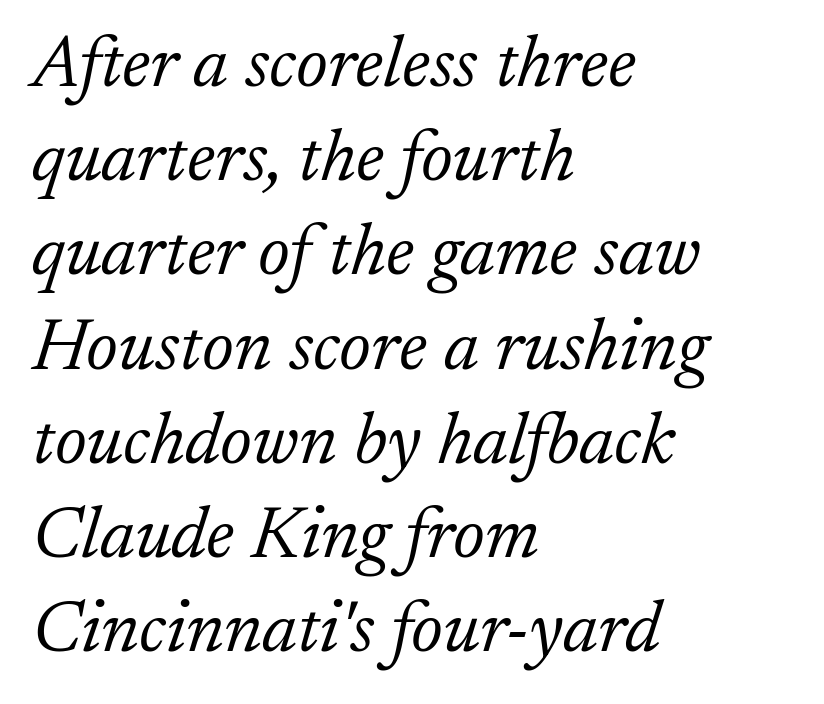
Q: Is the text bold? A: No.
Q: Is the text italic (slanted)? A: Yes, it leans right by about 17 degrees.
Q: Is the typeface a serif or a sans-serif typeface? A: Serif.
Q: Is the text underlined? A: No.
Q: How is the paragraph aligned? A: Left-aligned.
Q: Is the spacing between letters normal or unusually wide? A: Normal.
Q: Is the spacing between lines tight, normal or loose? A: Normal.
Q: Width (condensed, normal, or wide)? A: Normal.
Q: Stroke contrast? A: Low.
Q: x-height? A: Small.
Q: Monospaced? A: No.
